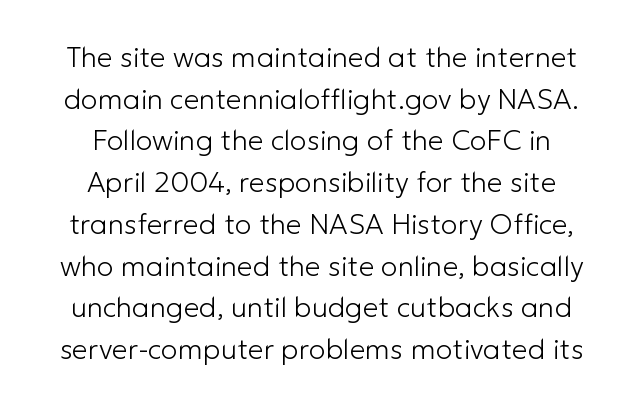
{"serif": "no", "italic": "no", "bold": "no", "weight": "light", "width": "normal", "stroke_contrast": "low", "x_height": "medium", "monospaced": "no", "underline": "no", "align": "center", "line_spacing": "normal", "line_spacing_ratio": 1.49, "letter_spacing": "normal", "letter_spacing_em": 0.0, "glyph_px": 28}
